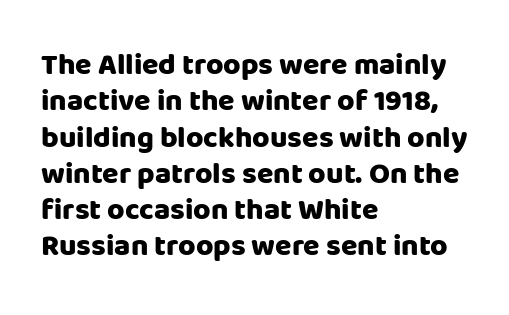
The image shows 30 px heavy sans-serif type, upright; set left-aligned, line spacing 1.21x, normal letter spacing, not underlined; low stroke contrast and a large x-height.
